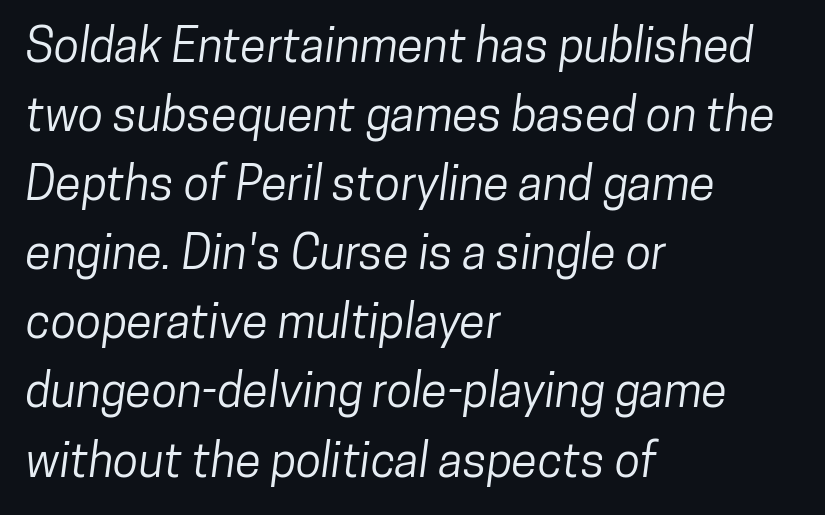
Do the characters align in a grid? No, the font is proportional. Decoration check: the copy has no underline. In terms of letterspacing, this is plain default setting. Unlike a traditional serif, this face leaves its strokes unadorned. Layout note: lines flush left. These lines sit exactly where default settings would place them.
